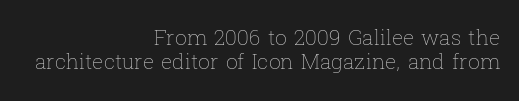
The image shows 21 px text type, upright; set right-aligned, tight line spacing (1.12x), normal letter spacing, not underlined.
